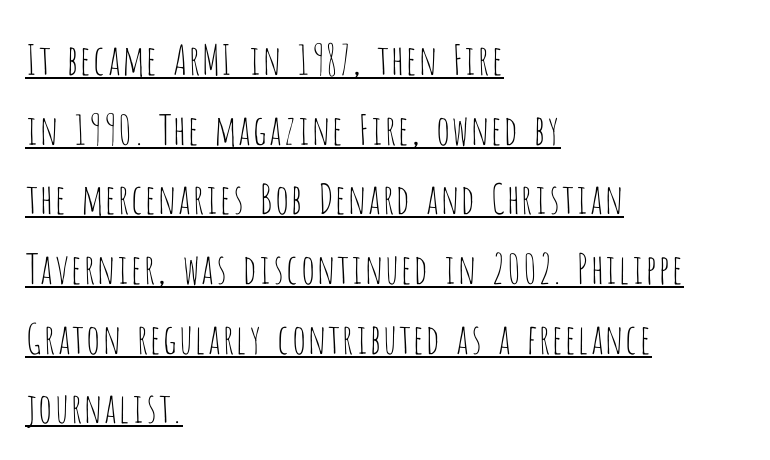
{"serif": "no", "italic": "no", "bold": "no", "weight": "thin", "width": "condensed", "stroke_contrast": "low", "x_height": "large", "monospaced": "no", "underline": "yes", "align": "left", "line_spacing": "normal", "line_spacing_ratio": 1.7, "letter_spacing": "normal", "letter_spacing_em": 0.0, "glyph_px": 41}
